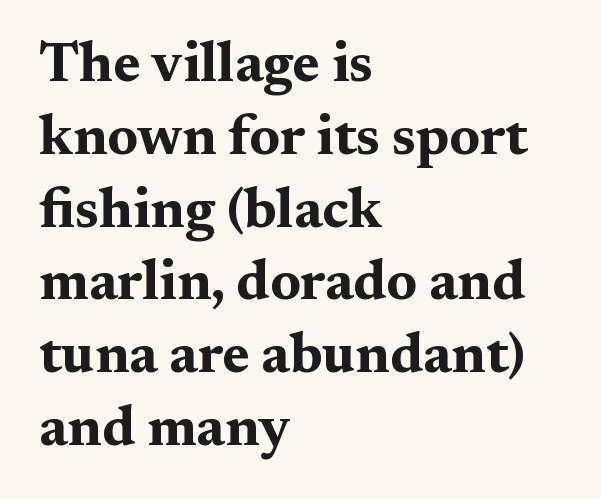
The axis of the letterforms is exactly vertical. In CSS terms this would be text-align: left. Do the characters align in a grid? No, the font is proportional. Stroke thickness is high; the sample reads as a true bold. Tracking value appears to be zero — textbook default spacing. The designer went with a serif here, giving each stem small feet.
